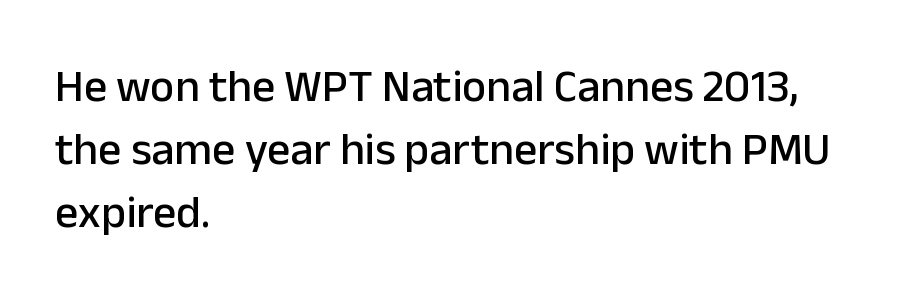
The image shows 46 px sans-serif type, upright; set left-aligned, normal line spacing (1.37x), normal letter spacing, not underlined; low stroke contrast and a medium x-height.
